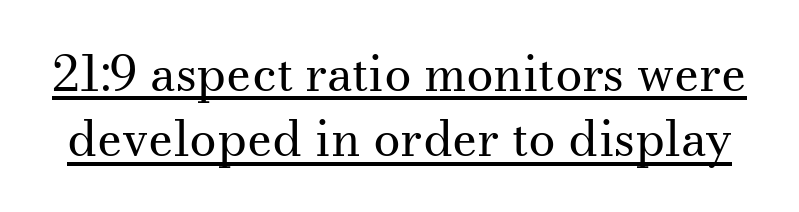
Q: Is the text bold? A: No.
Q: Is the text italic (slanted)? A: No, it is upright.
Q: Is the typeface a serif or a sans-serif typeface? A: Serif.
Q: Is the text underlined? A: Yes.
Q: Is the spacing between letters normal or unusually wide? A: Normal.
Q: Is the spacing between lines tight, normal or loose? A: Normal.
Q: Width (condensed, normal, or wide)? A: Normal.
Q: Stroke contrast? A: Medium.
Q: x-height? A: Small.
Q: Monospaced? A: No.
